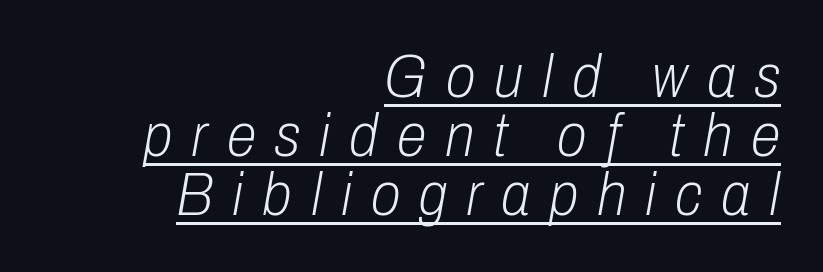
Q: Is the text bold? A: No.
Q: Is the text italic (slanted)? A: Yes, it leans right by about 10 degrees.
Q: Is the text underlined? A: Yes.
Q: How is the paragraph aligned? A: Right-aligned.
Q: Is the spacing between letters normal or unusually wide? A: Unusually wide.
Q: Is the spacing between lines tight, normal or loose? A: Tight.
Q: Width (condensed, normal, or wide)? A: Condensed.
Q: Stroke contrast? A: Low.
Q: x-height? A: Medium.
Q: Monospaced? A: No.
